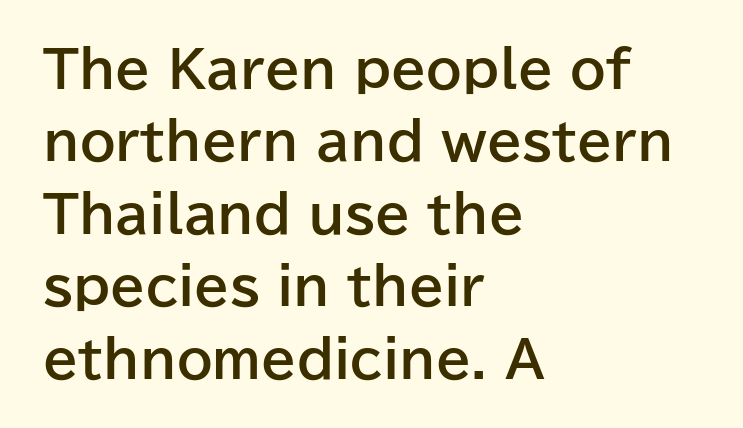
Does the weight exceed regular? Yes, all the way to bold. Proportional: the letters do not fall into vertical columns. Vertical strokes here are truly vertical. The horizontal fit of the characters is conventional and even. Vertical spacing — default.
